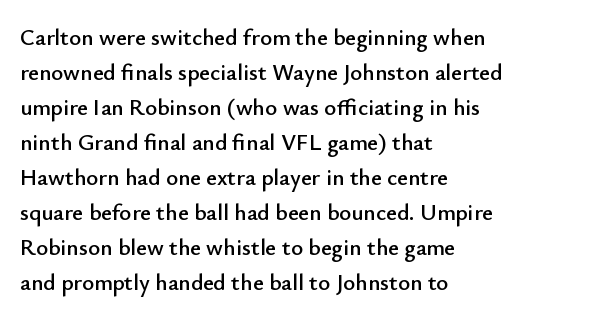
{"italic": "no", "underline": "no", "align": "left", "line_spacing": "normal", "line_spacing_ratio": 1.52, "letter_spacing": "normal", "letter_spacing_em": 0.0, "glyph_px": 23}
